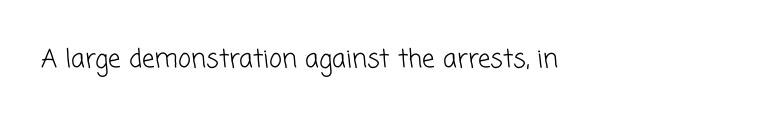
Q: Is the text bold? A: No.
Q: Is the text underlined? A: No.
Q: How is the paragraph aligned? A: Left-aligned.
Q: Is the spacing between letters normal or unusually wide? A: Normal.
